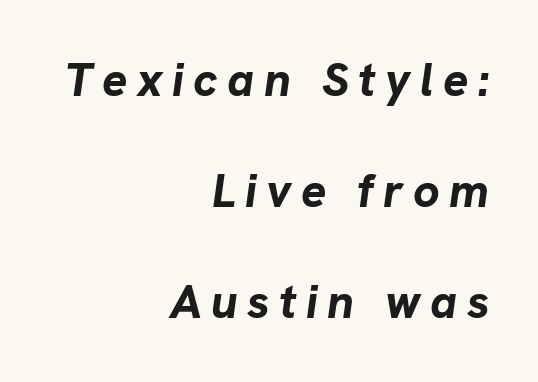
The type is letterspaced generously, with wide tracking. Strokes here are thick enough to call this a true bold. Which margin do the lines hug? The right one — the left edge is uneven. The zone under the glyphs is completely vacant.
